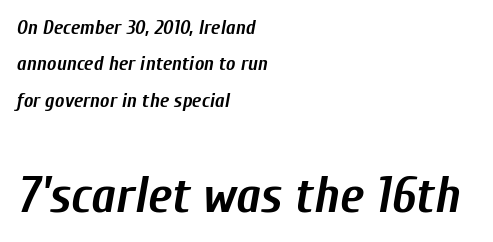
The image shows 51 px semibold, condensed type, italic (leaning right); set left-aligned, line spacing 1.82x, normal letter spacing, not underlined; the second (bottom) block is 2.55x larger; low stroke contrast and a medium x-height.
